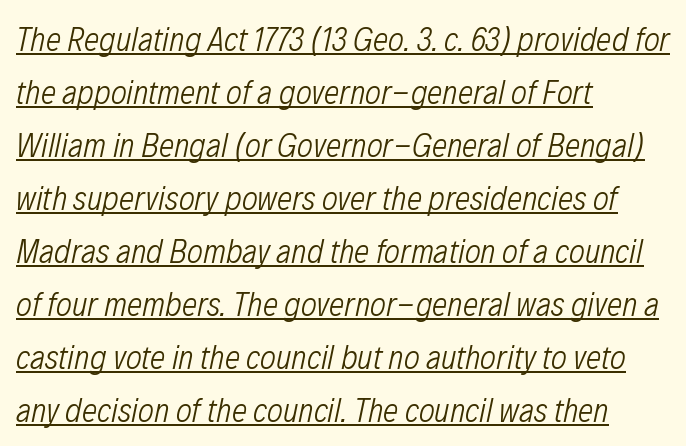
{"italic": "yes", "lean": "right", "slant_degrees": 12, "bold": "no", "weight": "light", "width": "condensed", "stroke_contrast": "low", "x_height": "medium", "monospaced": "no", "underline": "yes", "align": "left", "line_spacing": "normal", "line_spacing_ratio": 1.56, "letter_spacing": "normal", "letter_spacing_em": 0.0, "glyph_px": 34}
